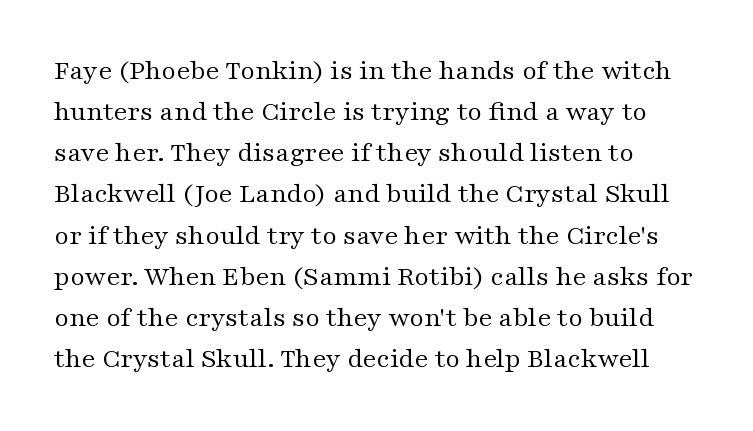
Q: Is the text bold? A: No.
Q: Is the text italic (slanted)? A: No, it is upright.
Q: Is the typeface a serif or a sans-serif typeface? A: Serif.
Q: Is the text underlined? A: No.
Q: How is the paragraph aligned? A: Left-aligned.
Q: Is the spacing between letters normal or unusually wide? A: Normal.
Q: Is the spacing between lines tight, normal or loose? A: Normal.
Q: Width (condensed, normal, or wide)? A: Wide.
Q: Stroke contrast? A: Medium.
Q: x-height? A: Medium.
Q: Monospaced? A: No.
